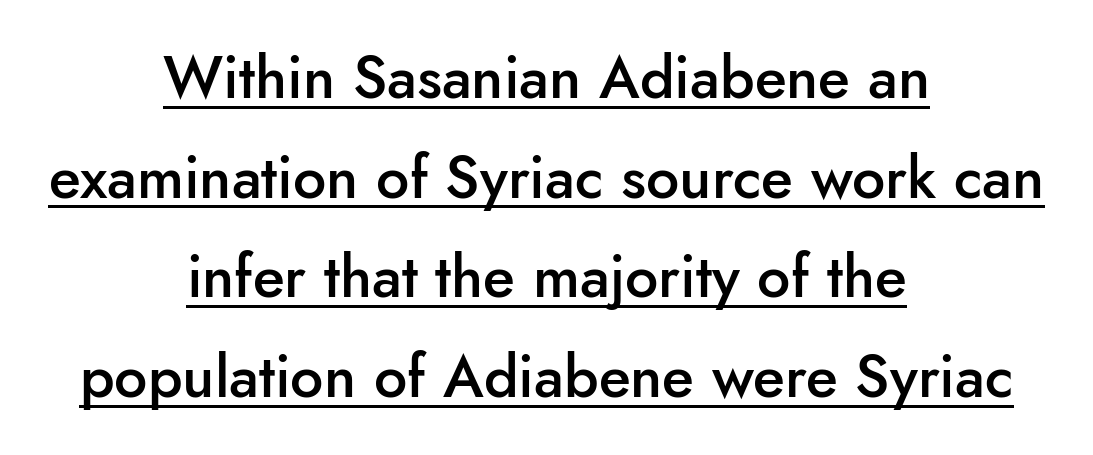
{"serif": "no", "italic": "no", "bold": "semi", "weight": "semibold", "width": "normal", "stroke_contrast": "low", "x_height": "small", "monospaced": "no", "underline": "yes", "align": "center", "line_spacing": "normal", "line_spacing_ratio": 1.69, "letter_spacing": "normal", "letter_spacing_em": 0.0, "glyph_px": 59}
